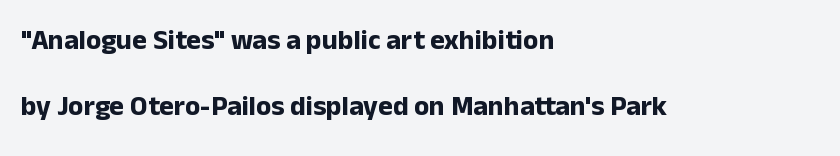
{"serif": "no", "italic": "no", "bold": "yes", "weight": "bold", "width": "normal", "stroke_contrast": "low", "x_height": "medium", "monospaced": "no", "underline": "no", "align": "left", "line_spacing": "loose", "line_spacing_ratio": 2.34, "letter_spacing": "normal", "letter_spacing_em": 0.0, "glyph_px": 28}
